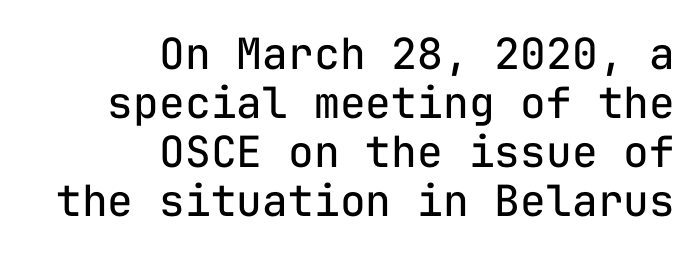
Q: Is the text bold? A: No.
Q: Is the text italic (slanted)? A: No, it is upright.
Q: Is the typeface a serif or a sans-serif typeface? A: Sans-serif.
Q: Is the text underlined? A: No.
Q: How is the paragraph aligned? A: Right-aligned.
Q: Is the spacing between letters normal or unusually wide? A: Normal.
Q: Is the spacing between lines tight, normal or loose? A: Tight.
Q: Width (condensed, normal, or wide)? A: Normal.
Q: Stroke contrast? A: Low.
Q: x-height? A: Medium.
Q: Monospaced? A: Yes.
